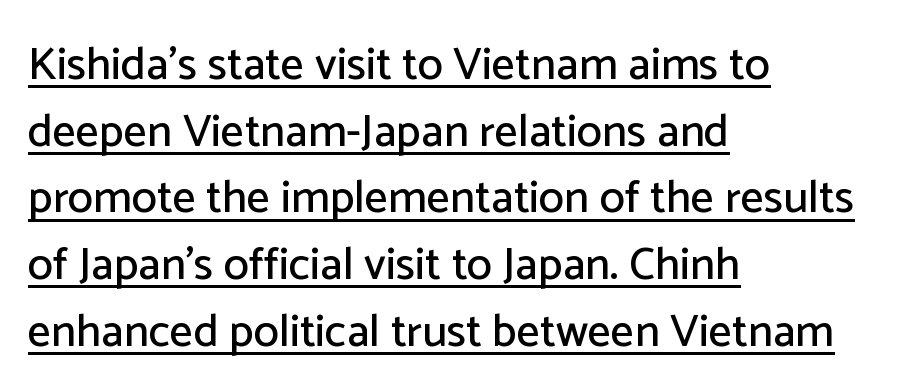
The image shows 46 px sans-serif type, upright; set left-aligned, normal line spacing (1.45x), normal letter spacing, underlined; low stroke contrast and a medium x-height.
